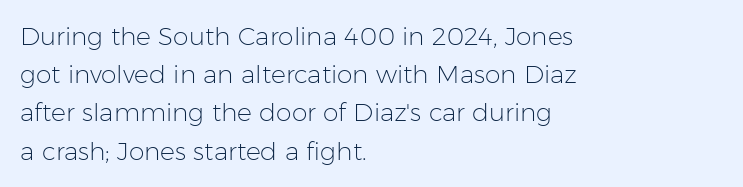
Q: Is the text bold? A: No.
Q: Is the text italic (slanted)? A: No, it is upright.
Q: Is the text underlined? A: No.
Q: How is the paragraph aligned? A: Left-aligned.
Q: Is the spacing between letters normal or unusually wide? A: Normal.
Q: Is the spacing between lines tight, normal or loose? A: Normal.
